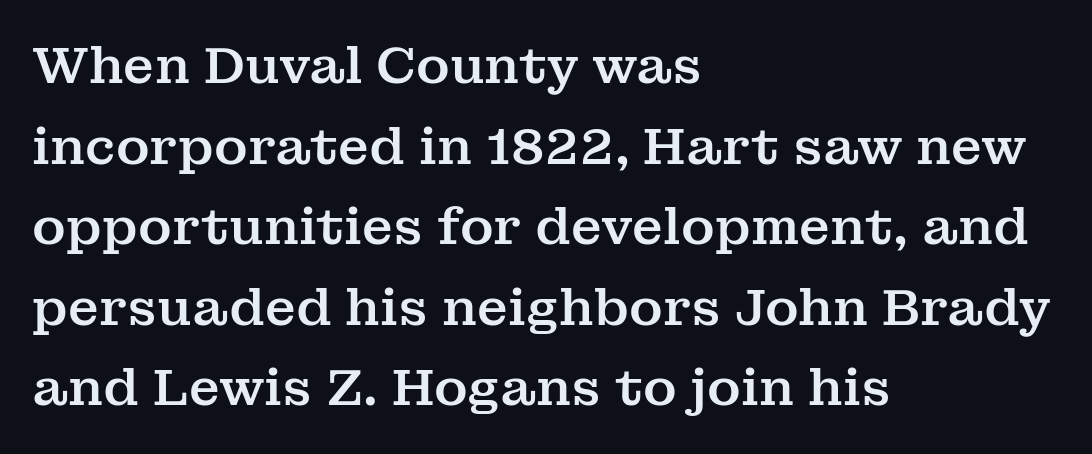
The string is rendered with underlining switched off. Casual observation: everything's shoved over to the left. The glyphs in this specimen are seriffed. Looks like regular typesetting: each glyph gets only the width it needs. Compared with typical body copy, the letter spacing here is the same. Regular leading.
